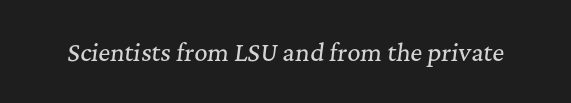
Glance below the letters and you will spot only blank space. Tall strokes in this sample are angled rather than plumb. In terms of letterspacing, this is plain default setting.
